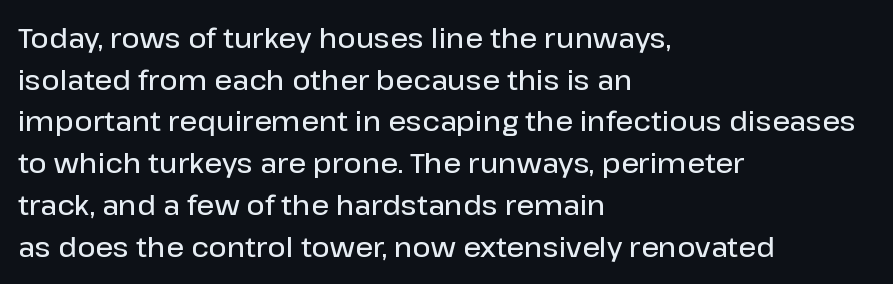
Q: Is the text bold? A: Semi-bold.
Q: Is the text italic (slanted)? A: No, it is upright.
Q: Is the typeface a serif or a sans-serif typeface? A: Sans-serif.
Q: Is the text underlined? A: No.
Q: How is the paragraph aligned? A: Left-aligned.
Q: Is the spacing between letters normal or unusually wide? A: Normal.
Q: Is the spacing between lines tight, normal or loose? A: Normal.
Q: Width (condensed, normal, or wide)? A: Normal.
Q: Stroke contrast? A: Low.
Q: x-height? A: Medium.
Q: Monospaced? A: No.
